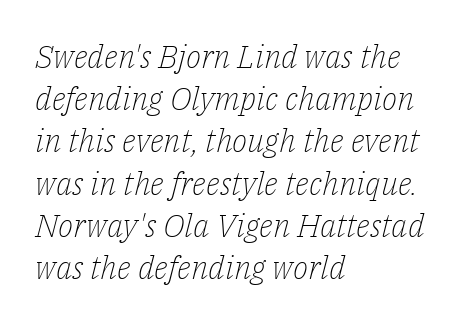
{"serif": "yes", "italic": "yes", "lean": "right", "slant_degrees": 14, "bold": "no", "weight": "light", "width": "normal", "stroke_contrast": "low", "x_height": "medium", "monospaced": "no", "underline": "no", "align": "left", "line_spacing": "normal", "line_spacing_ratio": 1.32, "letter_spacing": "normal", "letter_spacing_em": 0.0, "glyph_px": 32}
